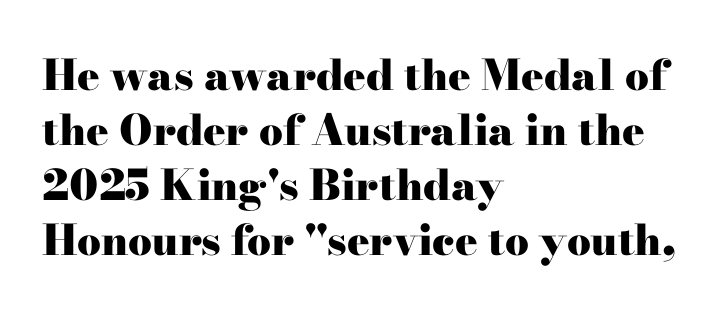
The image shows 42 px heavy, wide serif type, upright; set left-aligned, normal line spacing (1.31x), normal letter spacing, not underlined; high stroke contrast and a small x-height.
